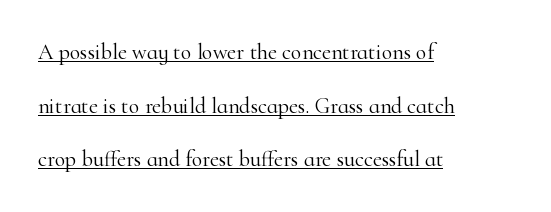
Tracking value appears to be zero — textbook default spacing. Teacher's note: observe the even left margin — that is flush-left alignment. Is there any slant? The stems are plumb. No letter is thick-stroked: the sample isn't bold. What decoration does the sample have? An underline. The designer dialed line spacing up above the default.
